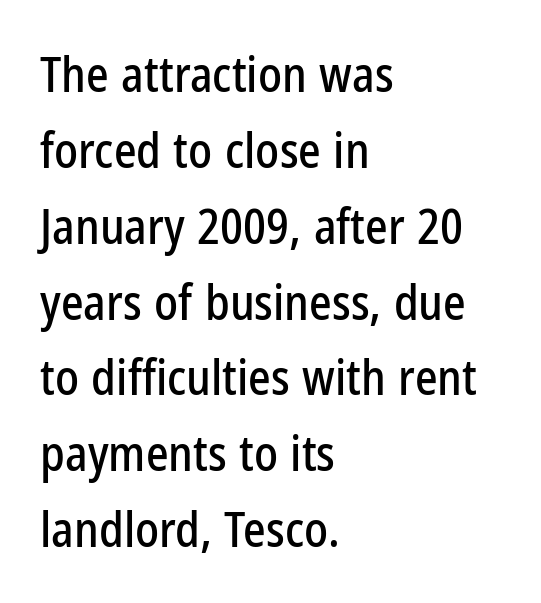
{"serif": "no", "italic": "no", "width": "condensed", "stroke_contrast": "low", "x_height": "medium", "monospaced": "no", "underline": "no", "align": "left", "line_spacing": "normal", "line_spacing_ratio": 1.58, "letter_spacing": "normal", "letter_spacing_em": 0.0, "glyph_px": 48}
